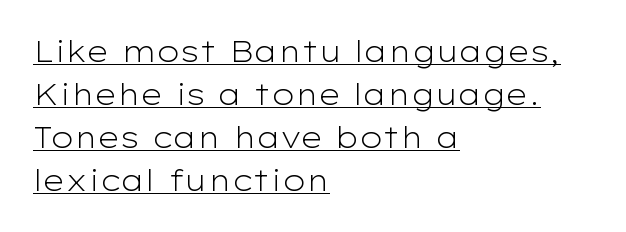
Q: Is the text bold? A: No.
Q: Is the text italic (slanted)? A: No, it is upright.
Q: Is the typeface a serif or a sans-serif typeface? A: Sans-serif.
Q: Is the text underlined? A: Yes.
Q: How is the paragraph aligned? A: Left-aligned.
Q: Is the spacing between letters normal or unusually wide? A: Normal.
Q: Is the spacing between lines tight, normal or loose? A: Normal.
Q: Width (condensed, normal, or wide)? A: Wide.
Q: Stroke contrast? A: Low.
Q: x-height? A: Medium.
Q: Monospaced? A: No.
